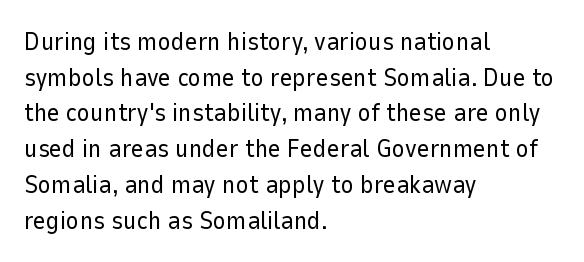
{"italic": "no", "bold": "no", "underline": "no", "align": "left", "line_spacing": "normal", "line_spacing_ratio": 1.43, "letter_spacing": "normal", "letter_spacing_em": 0.0, "glyph_px": 25}
